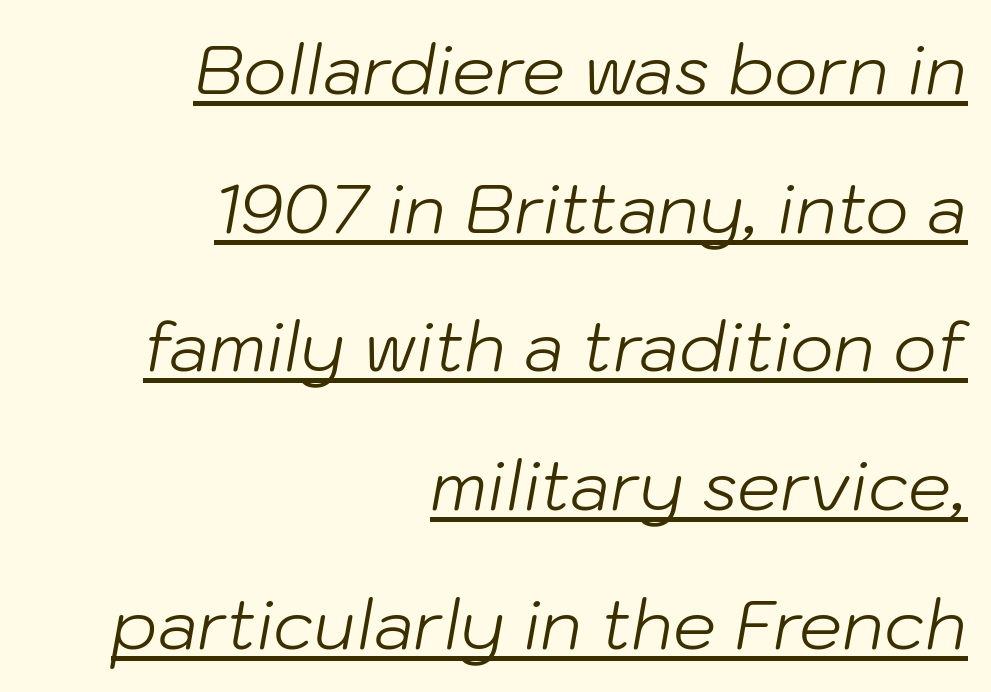
Tracking here is standard; glyphs follow each other at the usual distance. Baseline-to-baseline distance is far greater than the letter height. Is this a heavy cut? Hardly; it is regular or lighter. You can tell it's italic because the verticals aren't actually vertical. Honestly, the underline is the first thing you notice here.
